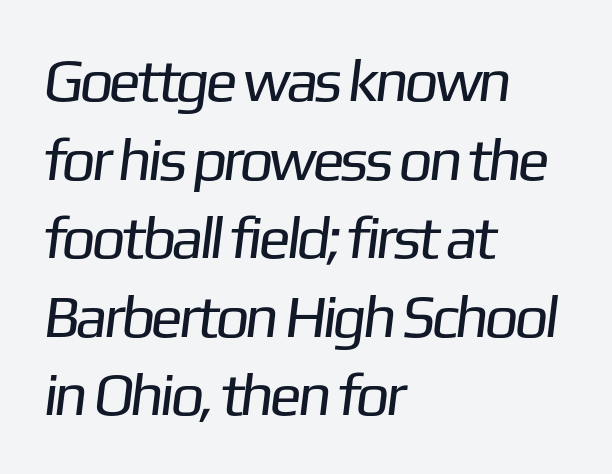
The image shows 60 px regular-weight sans-serif type; set left-aligned, normal line spacing (1.31x), normal letter spacing, not underlined; low stroke contrast and a medium x-height.
